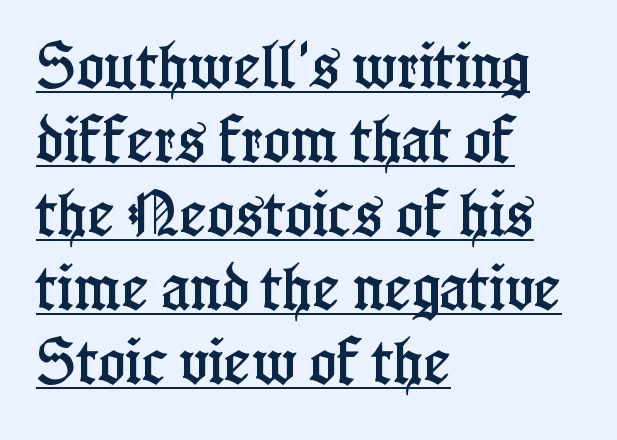
Designer's note — italics off, roman on. Honestly, the row spacing looks completely unremarkable. Character widths vary here, with narrow letters taking less room than wide ones. You could call the tracking neutral — neither tight nor loose. Each line starts at the same left margin while the right side varies. This rendering employs a face with finishing strokes, i.e., a serif.
